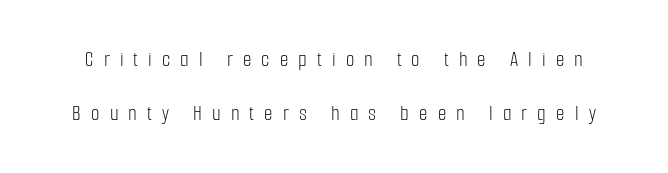
{"italic": "no", "bold": "no", "underline": "no", "line_spacing": "loose", "line_spacing_ratio": 2.44, "letter_spacing": "wide", "letter_spacing_em": 0.46, "glyph_px": 22}
